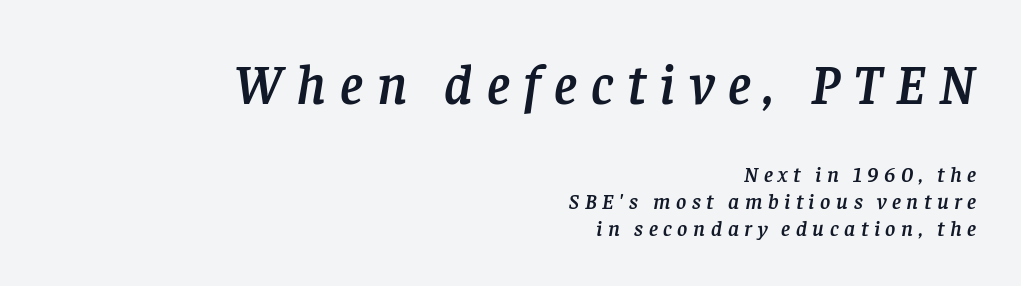
Q: Is the text italic (slanted)? A: Yes, it leans right by about 8 degrees.
Q: Is the typeface a serif or a sans-serif typeface? A: Serif.
Q: Is the text underlined? A: No.
Q: How is the paragraph aligned? A: Right-aligned.
Q: Is the spacing between letters normal or unusually wide? A: Unusually wide.
Q: Which block of text is set in a larger size, the first (top) or the second (bottom)? A: The first (top) one.
Q: Width (condensed, normal, or wide)? A: Normal.
Q: Stroke contrast? A: Low.
Q: x-height? A: Large.
Q: Monospaced? A: No.
